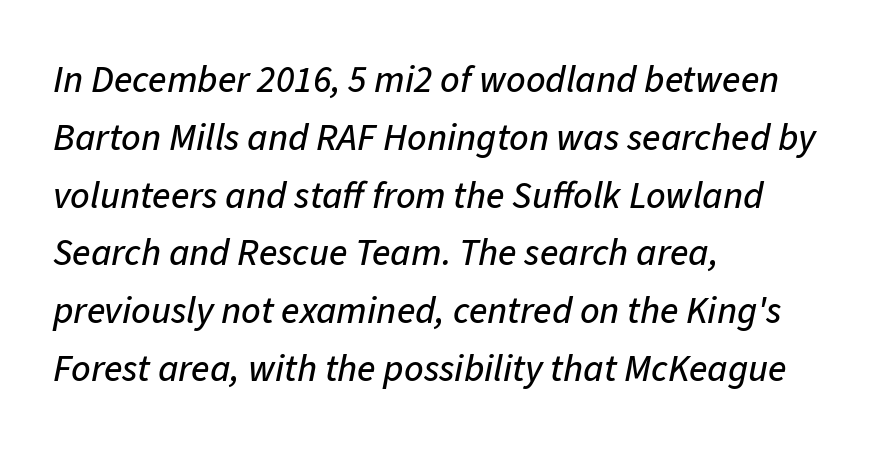
Q: Is the text italic (slanted)? A: Yes, it leans right by about 11 degrees.
Q: Is the text underlined? A: No.
Q: How is the paragraph aligned? A: Left-aligned.
Q: Is the spacing between letters normal or unusually wide? A: Normal.
Q: Is the spacing between lines tight, normal or loose? A: Normal.
Q: Width (condensed, normal, or wide)? A: Normal.
Q: Stroke contrast? A: Low.
Q: x-height? A: Medium.
Q: Monospaced? A: No.
